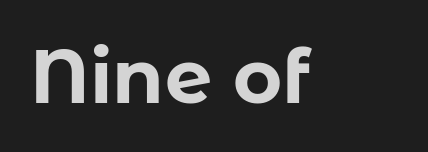
{"serif": "no", "italic": "no", "bold": "yes", "weight": "bold", "width": "normal", "stroke_contrast": "low", "x_height": "medium", "monospaced": "no", "underline": "no", "letter_spacing": "normal", "letter_spacing_em": 0.0, "glyph_px": 75}
